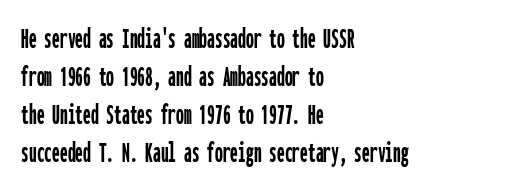
{"serif": "no", "italic": "no", "width": "condensed", "stroke_contrast": "low", "x_height": "medium", "monospaced": "yes", "underline": "no", "align": "left", "line_spacing_ratio": 1.23, "letter_spacing": "normal", "letter_spacing_em": 0.0, "glyph_px": 31}
